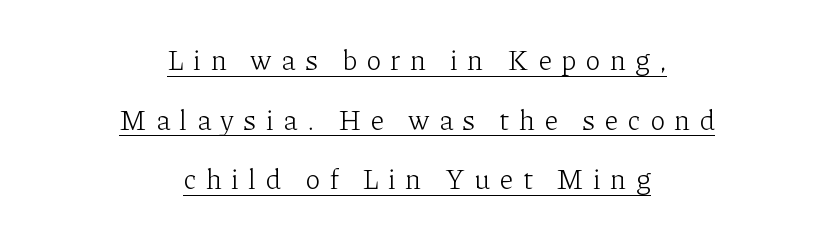
The image shows 28 px light serif type, upright; set centered, loose line spacing (2.13x), unusually wide letter spacing (+0.33 em), underlined; low stroke contrast and a medium x-height.
